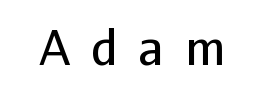
{"serif": "no", "italic": "no", "bold": "no", "weight": "regular", "width": "normal", "stroke_contrast": "low", "x_height": "medium", "monospaced": "no", "underline": "no", "letter_spacing": "wide", "letter_spacing_em": 0.44, "glyph_px": 48}
